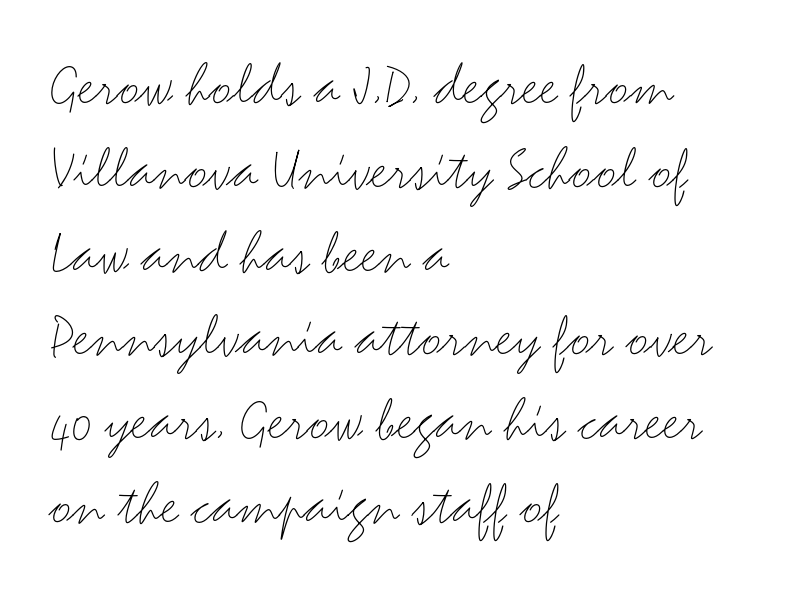
The image shows 63 px light, wide sans-serif type; set left-aligned, normal line spacing (1.33x), normal letter spacing, not underlined; medium stroke contrast and a small x-height.
